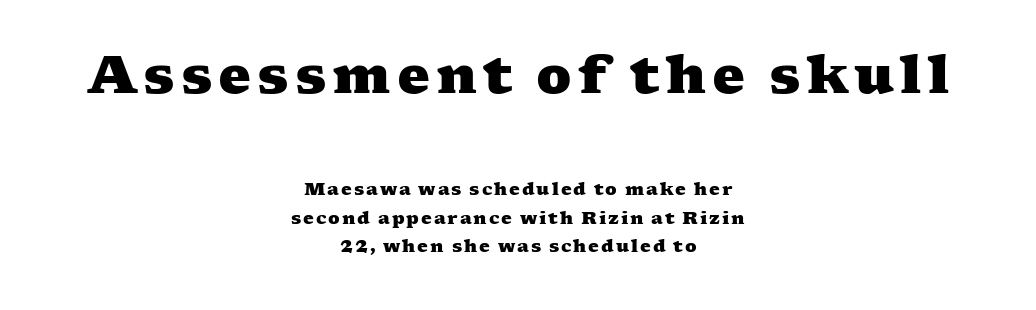
{"serif": "yes", "bold": "yes", "weight": "heavy", "width": "wide", "stroke_contrast": "medium", "x_height": "medium", "monospaced": "no", "underline": "no", "align": "center", "line_spacing": "normal", "line_spacing_ratio": 1.67, "larger_block": "first", "size_ratio": 3.06, "glyph_px": 52}
